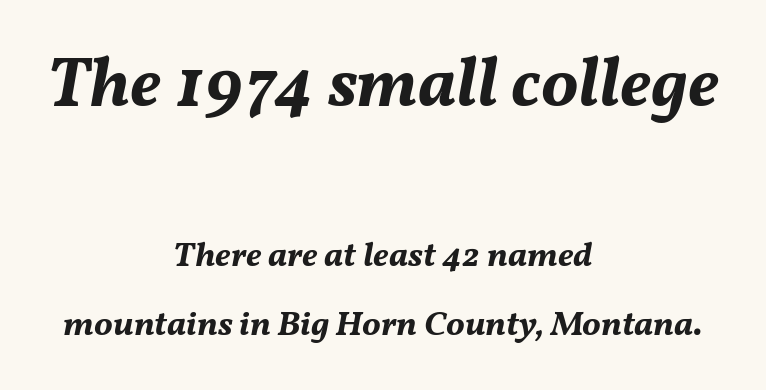
{"italic": "yes", "lean": "right", "slant_degrees": 11, "bold": "yes", "weight": "bold", "width": "normal", "stroke_contrast": "medium", "x_height": "medium", "monospaced": "no", "underline": "no", "align": "center", "line_spacing": "loose", "line_spacing_ratio": 1.96, "letter_spacing": "normal", "letter_spacing_em": 0.0, "larger_block": "first", "size_ratio": 2.0, "glyph_px": 70}
